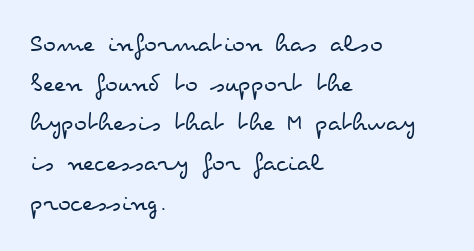
The image shows 27 px text type, upright; set left-aligned, normal line spacing (1.47x), normal letter spacing, not underlined.
